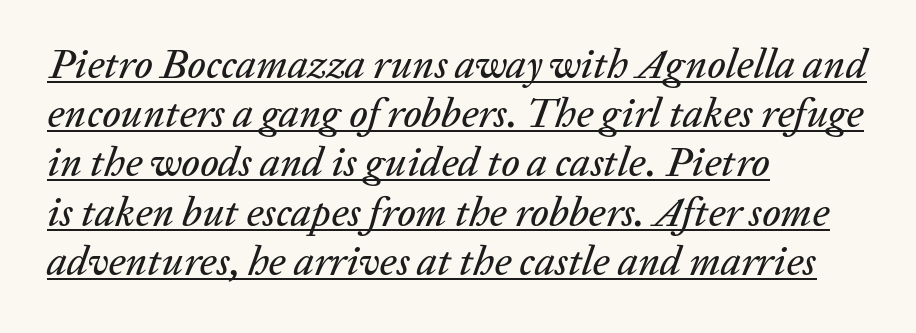
Underline: present. Caption: standard tracking, unaltered. The face used here is proportionally spaced, like ordinary book or web type. The specimen reads as italic at a glance. Leftover space on each line is placed entirely after the last word.
